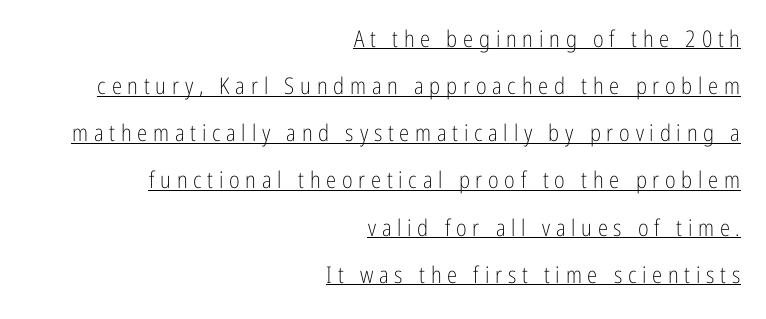
{"italic": "no", "bold": "no", "underline": "yes", "align": "right", "line_spacing": "loose", "line_spacing_ratio": 2.05, "letter_spacing": "wide", "letter_spacing_em": 0.25, "glyph_px": 23}
